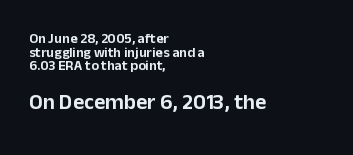
The image shows 22 px text type, upright; set left-aligned, tight line spacing (0.97x), normal letter spacing, not underlined; the second (bottom) block is 1.57x larger.
